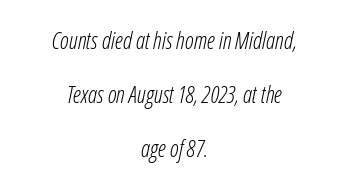
Q: Is the text bold? A: No.
Q: Is the text italic (slanted)? A: Yes, it leans right by about 12 degrees.
Q: Is the text underlined? A: No.
Q: How is the paragraph aligned? A: Centered.
Q: Is the spacing between letters normal or unusually wide? A: Normal.
Q: Is the spacing between lines tight, normal or loose? A: Loose.
